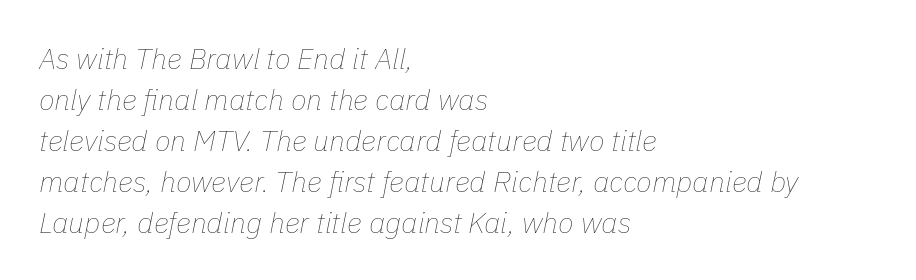
Q: Is the text bold? A: No.
Q: Is the text italic (slanted)? A: Yes, it leans right by about 11 degrees.
Q: Is the text underlined? A: No.
Q: How is the paragraph aligned? A: Left-aligned.
Q: Is the spacing between letters normal or unusually wide? A: Normal.
Q: Is the spacing between lines tight, normal or loose? A: Normal.
Q: Width (condensed, normal, or wide)? A: Normal.
Q: Stroke contrast? A: Low.
Q: x-height? A: Medium.
Q: Monospaced? A: No.
